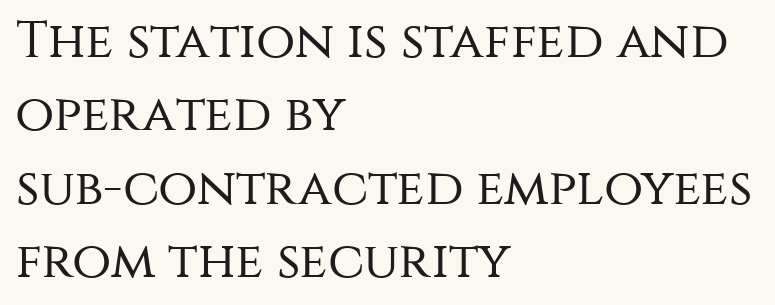
Q: Is the text bold? A: No.
Q: Is the text italic (slanted)? A: No, it is upright.
Q: Is the typeface a serif or a sans-serif typeface? A: Sans-serif.
Q: Is the text underlined? A: No.
Q: How is the paragraph aligned? A: Left-aligned.
Q: Is the spacing between letters normal or unusually wide? A: Normal.
Q: Is the spacing between lines tight, normal or loose? A: Normal.
Q: Width (condensed, normal, or wide)? A: Normal.
Q: Stroke contrast? A: Medium.
Q: x-height? A: Large.
Q: Monospaced? A: No.
